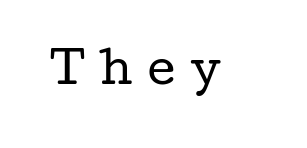
The typography opts for an upright posture over an oblique one. The weight would be labelled regular, book, light, or lighter still. Rule under the text: the space is simply empty. The typeface chosen for these lines features serifs. Observe the wide spacing: letters keep a clear distance from each other.
